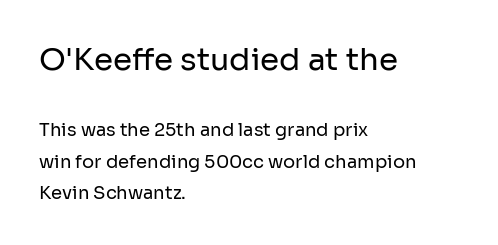
The image shows 31 px regular-weight sans-serif type, upright; set left-aligned, line spacing 1.75x, normal letter spacing, not underlined; the first (top) block is 1.72x larger; low stroke contrast and a medium x-height.
